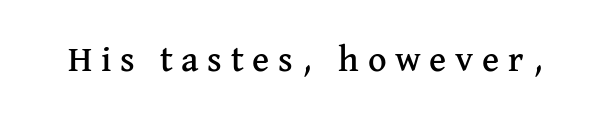
The image shows 36 px serif type, upright; set unusually wide letter spacing (+0.24 em), not underlined; medium stroke contrast and a medium x-height.
